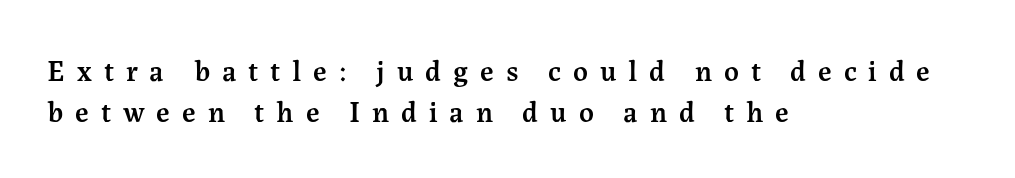
The image shows 29 px semibold serif type, upright; set left-aligned, normal line spacing (1.4x), unusually wide letter spacing (+0.41 em), not underlined; medium stroke contrast and a medium x-height.
